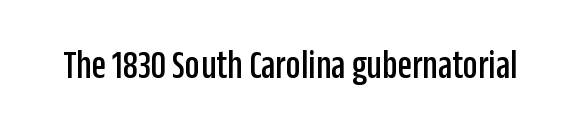
Descenders are the only things crossing below the line. Unlike italic type, these characters show no tilt at all. Is this a fixed-width face? No — the glyphs have proportional, varying widths. This is sans-serif lettering, the kind often seen on screens and signage. No extra tracking has been applied to these lines.
